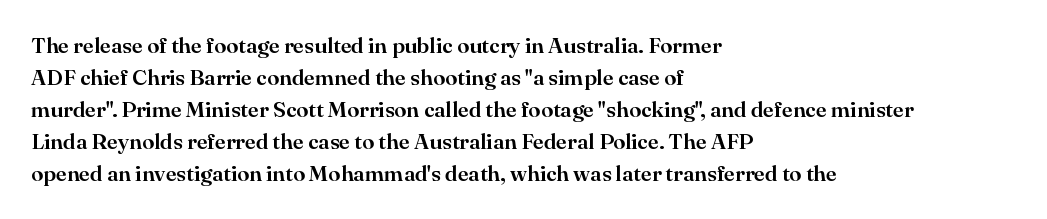
{"italic": "no", "underline": "no", "align": "left", "line_spacing": "normal", "line_spacing_ratio": 1.46, "letter_spacing": "normal", "letter_spacing_em": 0.0, "glyph_px": 22}
